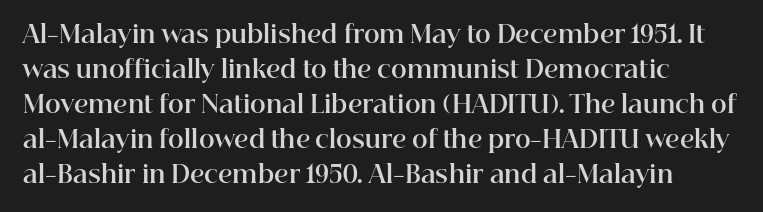
Q: Is the text bold? A: Yes.
Q: Is the text italic (slanted)? A: No, it is upright.
Q: Is the text underlined? A: No.
Q: Is the spacing between letters normal or unusually wide? A: Normal.
Q: Is the spacing between lines tight, normal or loose? A: Normal.
